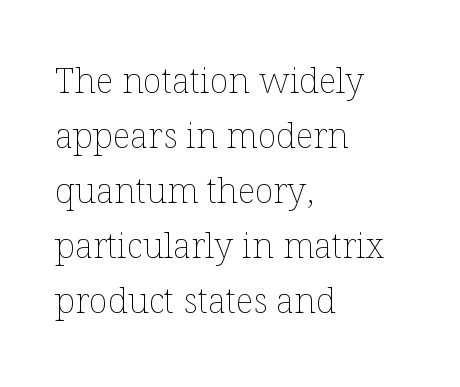
{"italic": "no", "bold": "no", "weight": "thin", "width": "normal", "stroke_contrast": "low", "x_height": "medium", "monospaced": "no", "underline": "no", "align": "left", "line_spacing": "normal", "line_spacing_ratio": 1.57, "letter_spacing": "normal", "letter_spacing_em": 0.0, "glyph_px": 35}
